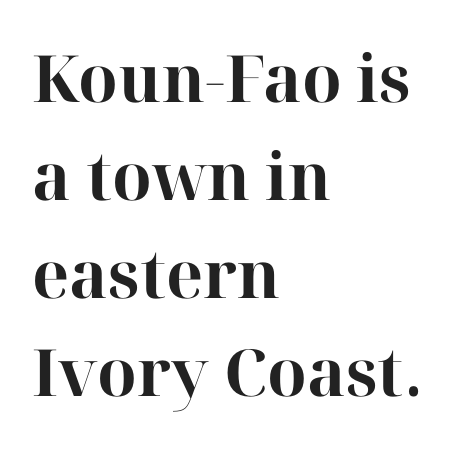
Q: Is the text bold? A: Yes.
Q: Is the text italic (slanted)? A: No, it is upright.
Q: Is the typeface a serif or a sans-serif typeface? A: Serif.
Q: Is the text underlined? A: No.
Q: How is the paragraph aligned? A: Left-aligned.
Q: Is the spacing between letters normal or unusually wide? A: Normal.
Q: Is the spacing between lines tight, normal or loose? A: Normal.
Q: Width (condensed, normal, or wide)? A: Normal.
Q: Stroke contrast? A: High.
Q: x-height? A: Medium.
Q: Monospaced? A: No.
